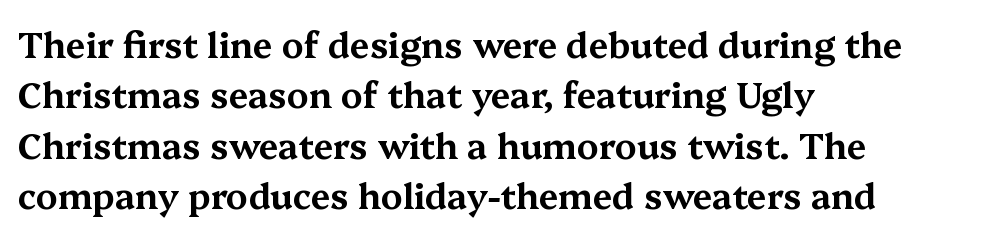
Serifs: yes, visible at the terminals of the letterforms. Left-aligned paragraph, ragged on the right. This rendering leaves character spacing at its baseline value. The designer left line spacing at the default. Notice how the stems are strictly vertical — no italics here. Anything drawn beneath the words? Only blank space.
